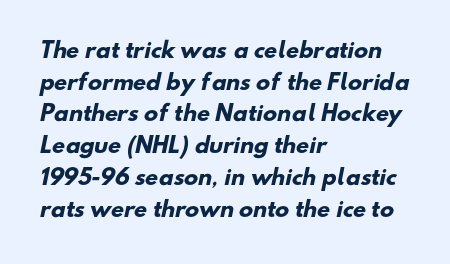
The image shows 21 px bold type; set left-aligned, normal line spacing (1.51x), normal letter spacing, not underlined.
